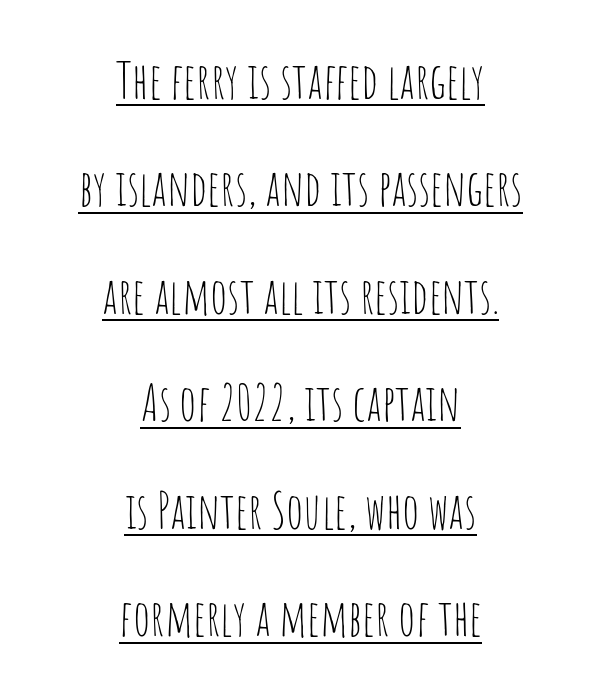
The image shows 50 px thin, condensed sans-serif type, upright; set centered, loose line spacing (2.15x), normal letter spacing, underlined; low stroke contrast and a large x-height.
